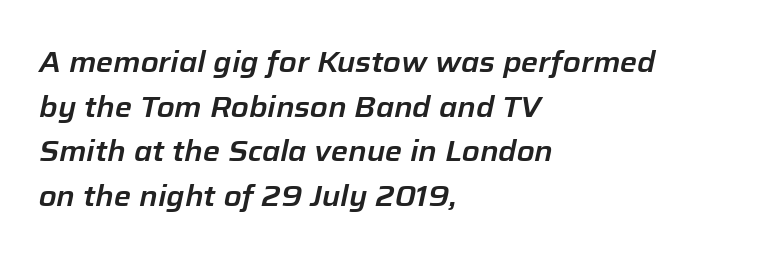
Character widths vary here, with narrow letters taking less room than wide ones. The strip under each line holds only bare page. This sample is left-justified, so line endings fall wherever the words run out. Students, observe: this is what conventionally led text looks like. Spacing between characters is what you'd get straight out of the box. The specimen reads as italic at a glance.
